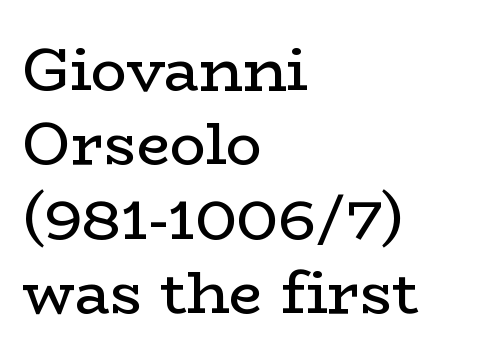
Little horizontal feet cap the strokes, marking this as serif type. Posture: upright roman. Only glyphs here, with clear space below each row. The letterforms sit shoulder to shoulder at normal distance. The paragraph shown leans on its left margin.
